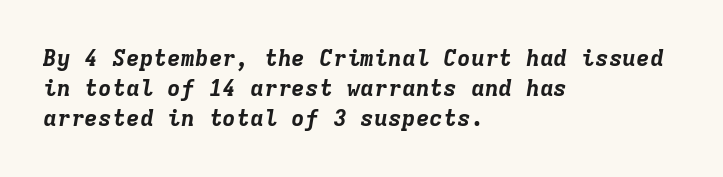
The image shows 23 px bold type, italic (leaning right); set left-aligned, normal line spacing (1.31x), normal letter spacing, not underlined.
